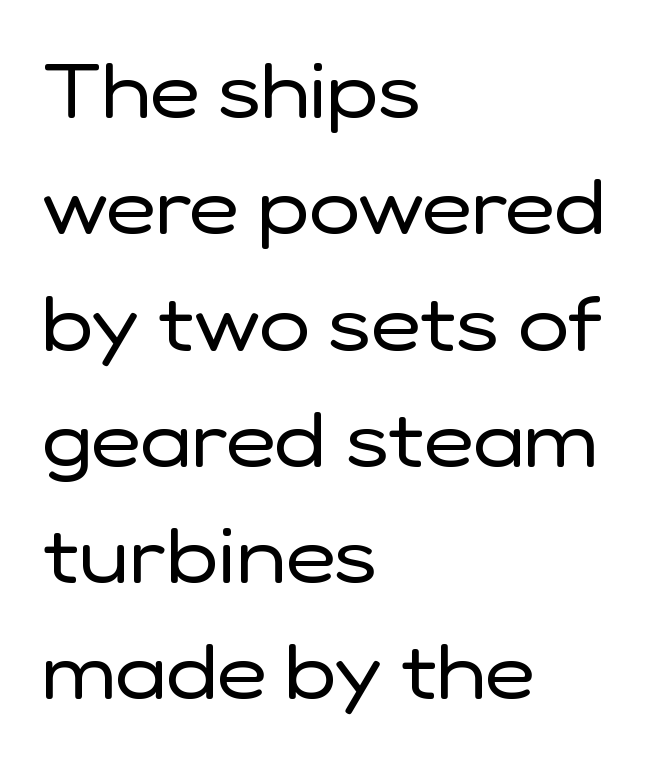
The image shows 77 px regular-weight sans-serif type, upright; set left-aligned, normal line spacing (1.51x), normal letter spacing, not underlined; low stroke contrast and a medium x-height.
